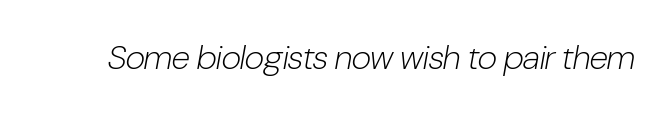
{"italic": "yes", "lean": "right", "slant_degrees": 10, "bold": "no", "weight": "light", "width": "condensed", "stroke_contrast": "low", "x_height": "medium", "monospaced": "no", "underline": "no", "letter_spacing": "normal", "letter_spacing_em": 0.0, "glyph_px": 34}
